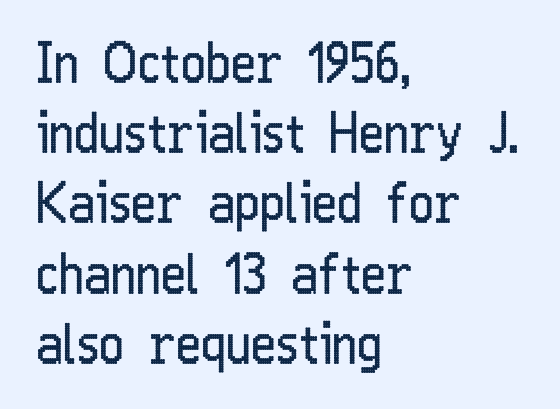
The image shows 54 px regular-weight, condensed sans-serif type, upright; set left-aligned, normal line spacing (1.3x), normal letter spacing, not underlined; low stroke contrast and a medium x-height.
